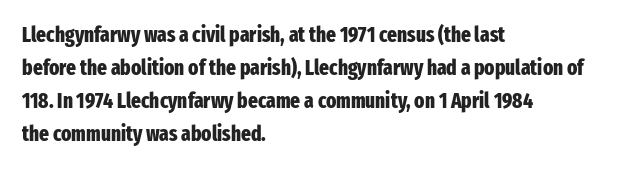
The image shows 21 px bold type, upright; set left-aligned, normal line spacing (1.57x), normal letter spacing, not underlined.
